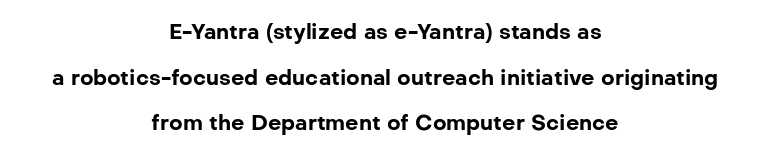
{"italic": "no", "bold": "yes", "underline": "no", "align": "center", "line_spacing": "loose", "line_spacing_ratio": 2.17, "letter_spacing": "normal", "letter_spacing_em": 0.0, "glyph_px": 21}
